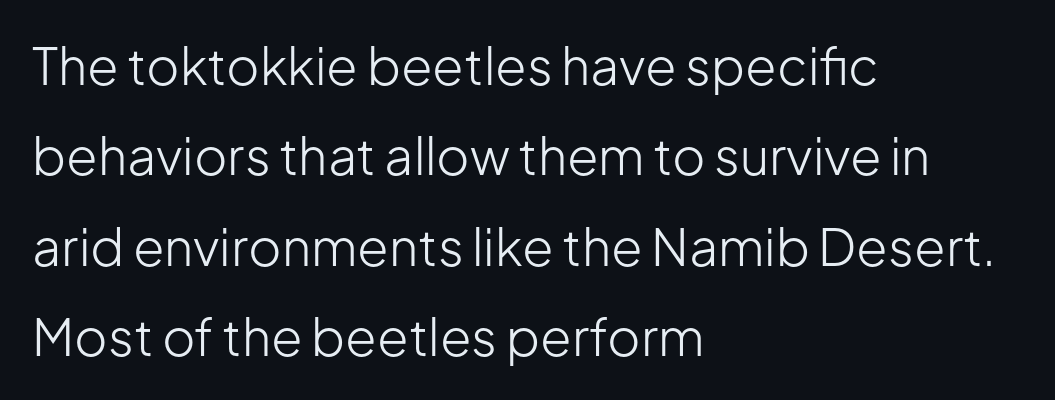
Q: Is the text bold? A: No.
Q: Is the text italic (slanted)? A: No, it is upright.
Q: Is the typeface a serif or a sans-serif typeface? A: Sans-serif.
Q: Is the text underlined? A: No.
Q: How is the paragraph aligned? A: Left-aligned.
Q: Is the spacing between letters normal or unusually wide? A: Normal.
Q: Width (condensed, normal, or wide)? A: Normal.
Q: Stroke contrast? A: Low.
Q: x-height? A: Medium.
Q: Monospaced? A: No.
